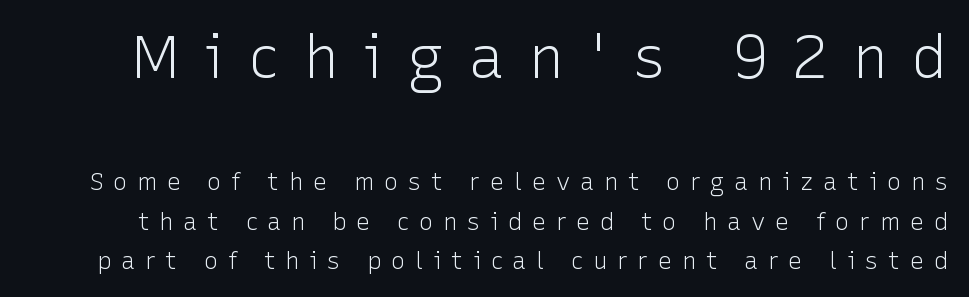
The passage shown is typed in a proportional face where columns would drift. Check under the words: just untouched page. Do the letters lean? They stand straight. You get the large type first, then a drop to smaller type. Vertical spacing — default. A typesetter would label this face a sans.
